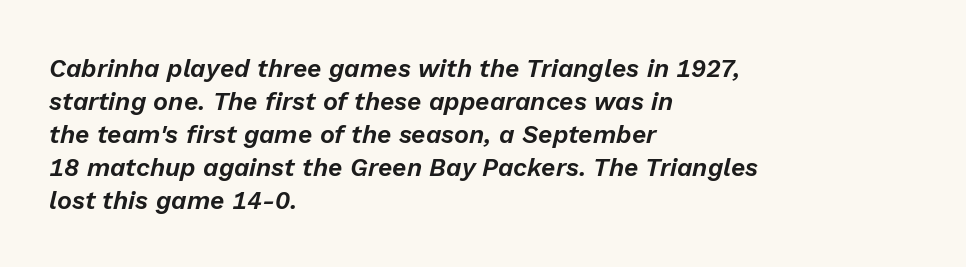
The image shows 25 px text type, italic (leaning right); set left-aligned, normal line spacing (1.32x), normal letter spacing, not underlined.
